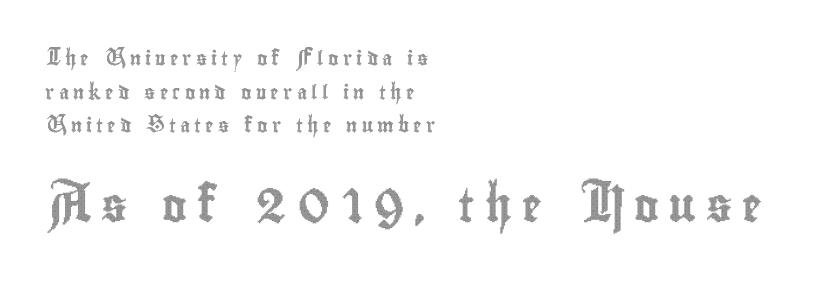
{"italic": "no", "width": "condensed", "x_height": "small", "monospaced": "no", "underline": "no", "align": "left", "line_spacing": "loose", "line_spacing_ratio": 2.41, "letter_spacing": "wide", "letter_spacing_em": 0.3, "larger_block": "second", "size_ratio": 2.36, "glyph_px": 33}
